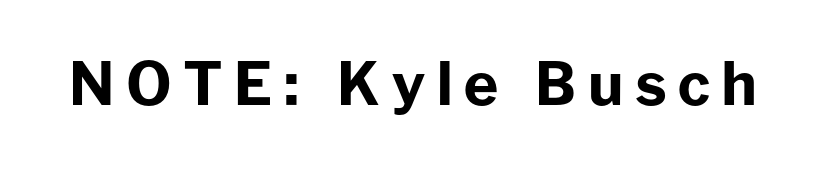
The image shows 59 px bold sans-serif type, upright; set not underlined; low stroke contrast and a medium x-height.
